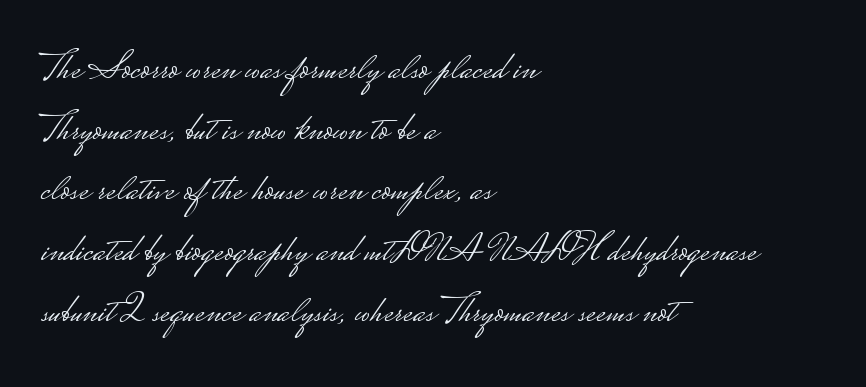
Q: Is the text bold? A: No.
Q: Is the text italic (slanted)? A: Yes.
Q: Is the typeface a serif or a sans-serif typeface? A: Sans-serif.
Q: Is the text underlined? A: No.
Q: How is the paragraph aligned? A: Left-aligned.
Q: Is the spacing between letters normal or unusually wide? A: Normal.
Q: Is the spacing between lines tight, normal or loose? A: Normal.
Q: Width (condensed, normal, or wide)? A: Wide.
Q: Stroke contrast? A: Low.
Q: Monospaced? A: No.
